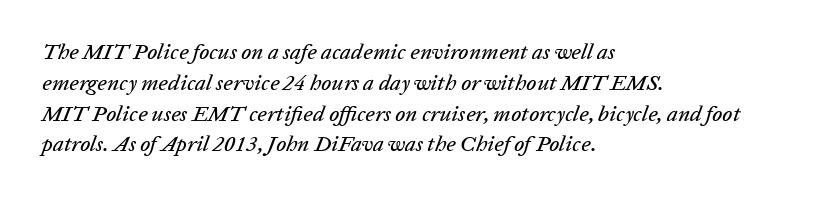
Q: Is the text italic (slanted)? A: Yes, it leans right by about 20 degrees.
Q: Is the text underlined? A: No.
Q: How is the paragraph aligned? A: Left-aligned.
Q: Is the spacing between letters normal or unusually wide? A: Normal.
Q: Is the spacing between lines tight, normal or loose? A: Normal.
